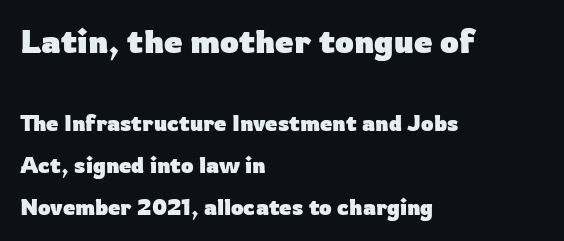
A typesetter would call this zero additional tracking. Leftover space on each line is placed entirely after the last word. Note the varied advance widths — an 'i' is clearly narrower than an 'm'. What weight is shown? A full bold with thick strokes. This is the regular roman posture of the typeface. Just letters on the line, the space beneath them empty.
